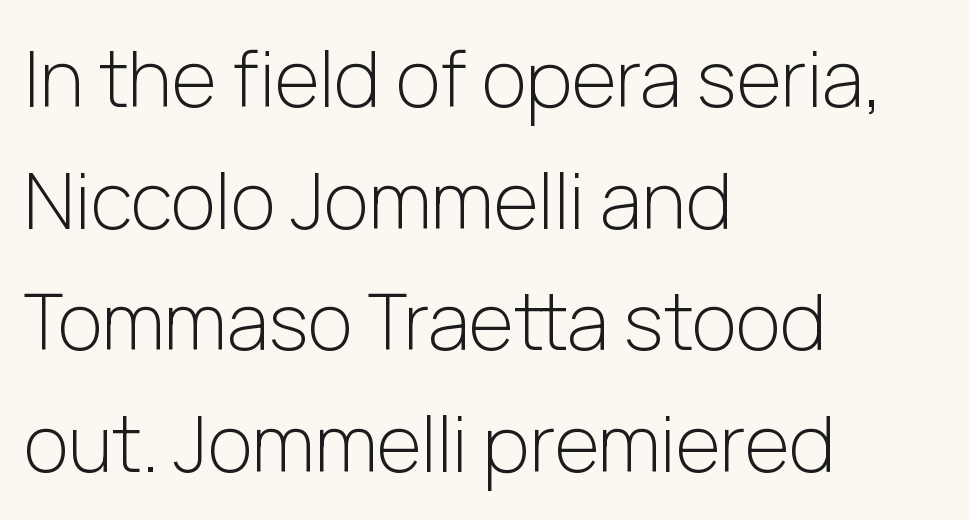
The image shows 77 px light sans-serif type, upright; set left-aligned, normal line spacing (1.58x), normal letter spacing, not underlined; low stroke contrast and a medium x-height.
